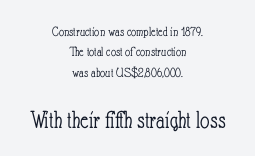
{"italic": "no", "bold": "no", "underline": "no", "align": "center", "line_spacing": "normal", "line_spacing_ratio": 1.45, "letter_spacing": "normal", "letter_spacing_em": 0.0, "larger_block": "second", "size_ratio": 1.86, "glyph_px": 26}
